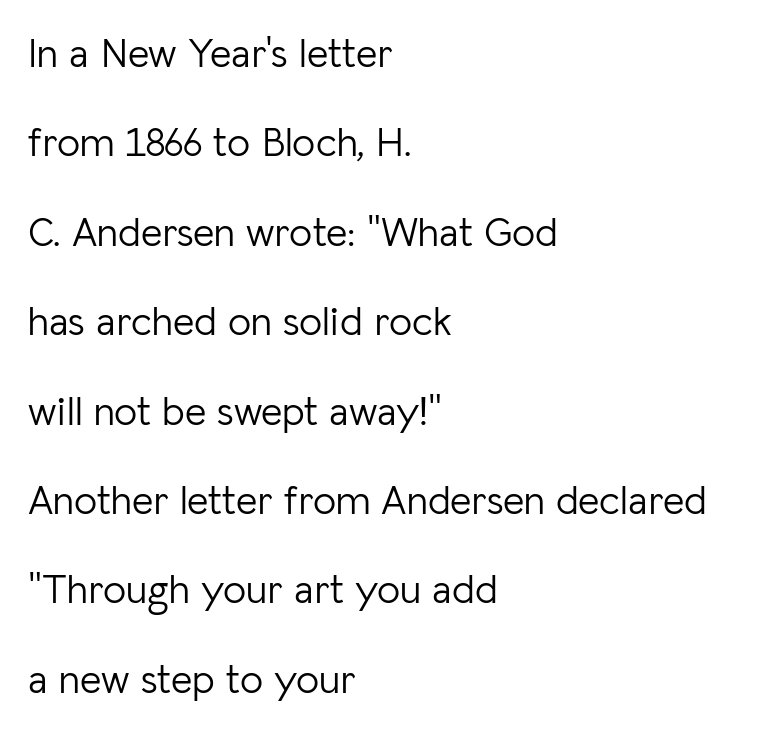
{"serif": "no", "italic": "no", "bold": "no", "weight": "light", "width": "normal", "stroke_contrast": "low", "x_height": "medium", "monospaced": "no", "underline": "no", "align": "left", "line_spacing": "loose", "line_spacing_ratio": 2.18, "letter_spacing": "normal", "letter_spacing_em": 0.0, "glyph_px": 41}
